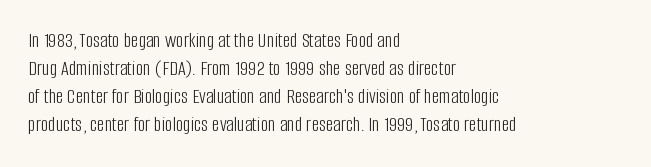
{"italic": "no", "bold": "no", "underline": "no", "align": "left", "line_spacing": "normal", "line_spacing_ratio": 1.34, "letter_spacing": "normal", "letter_spacing_em": 0.0, "glyph_px": 21}
